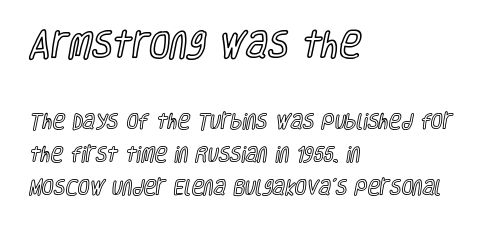
{"width": "condensed", "x_height": "large", "monospaced": "no", "underline": "no", "align": "left", "line_spacing": "loose", "line_spacing_ratio": 1.96, "letter_spacing": "normal", "letter_spacing_em": 0.0, "larger_block": "first", "size_ratio": 1.76, "glyph_px": 30}
